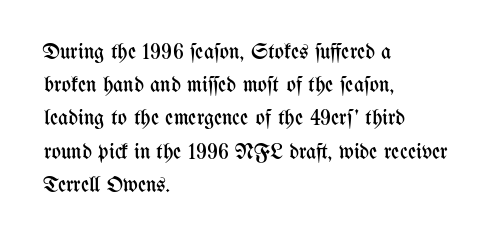
{"italic": "no", "bold": "no", "underline": "no", "align": "left", "line_spacing": "normal", "line_spacing_ratio": 1.51, "letter_spacing": "normal", "letter_spacing_em": 0.0, "glyph_px": 22}
